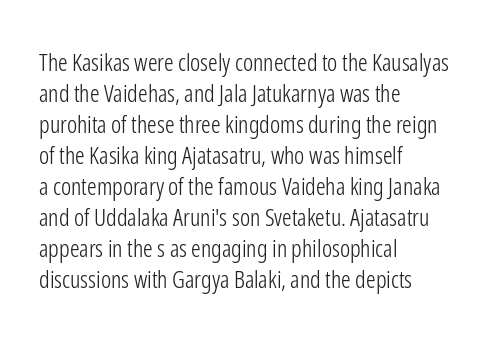
Q: Is the text bold? A: No.
Q: Is the text italic (slanted)? A: No, it is upright.
Q: Is the text underlined? A: No.
Q: How is the paragraph aligned? A: Left-aligned.
Q: Is the spacing between letters normal or unusually wide? A: Normal.
Q: Is the spacing between lines tight, normal or loose? A: Normal.
